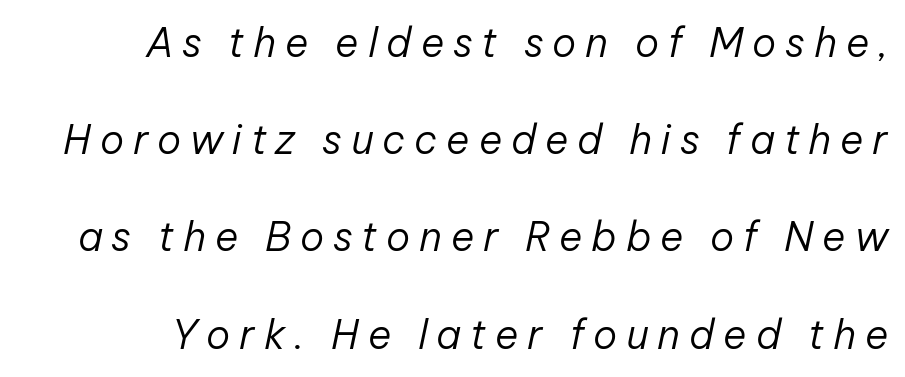
The image shows 40 px regular-weight type, italic (leaning right); set loose line spacing (2.43x), unusually wide letter spacing (+0.22 em), not underlined; low stroke contrast and a medium x-height.
